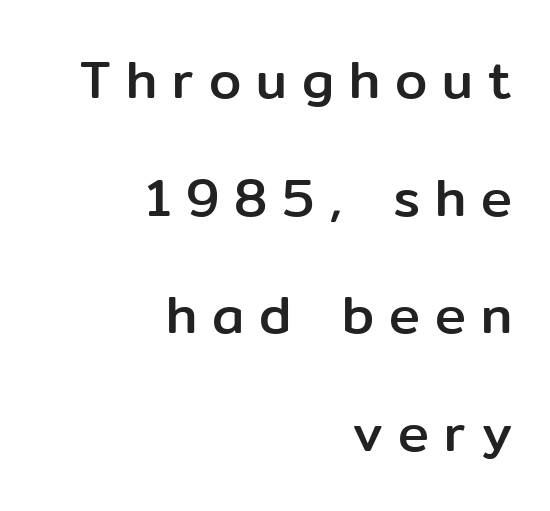
{"serif": "no", "italic": "no", "width": "normal", "stroke_contrast": "low", "x_height": "medium", "monospaced": "no", "underline": "no", "align": "right", "line_spacing": "loose", "line_spacing_ratio": 2.26, "letter_spacing": "wide", "letter_spacing_em": 0.29, "glyph_px": 52}
